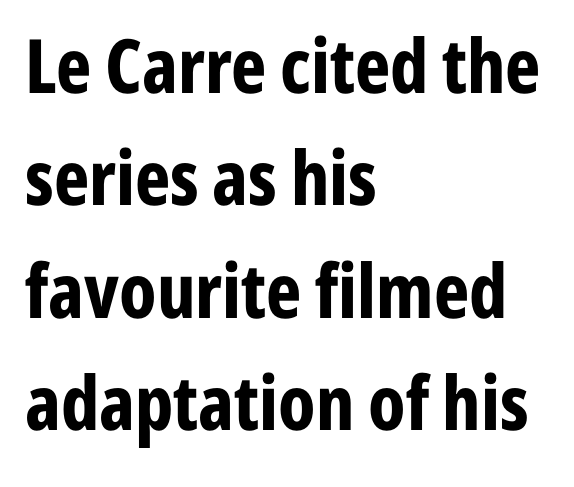
No word sits above an underline. Notice how descenders clear the ascenders below comfortably — that's standard leading. Visually the block forms a straight wall on the left and a jagged coastline on the right. Type style note: lacks serifs. The font is running at its bold setting.
